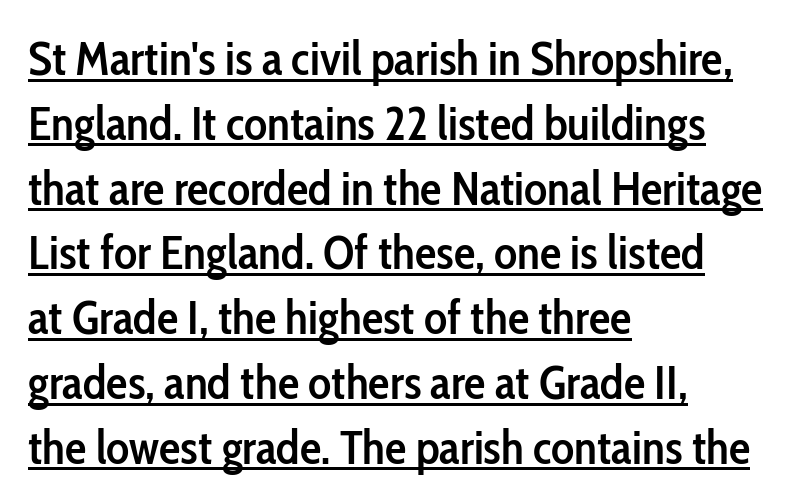
The image shows 48 px semibold, condensed sans-serif type, upright; set left-aligned, normal line spacing (1.35x), normal letter spacing, underlined; low stroke contrast and a medium x-height.
